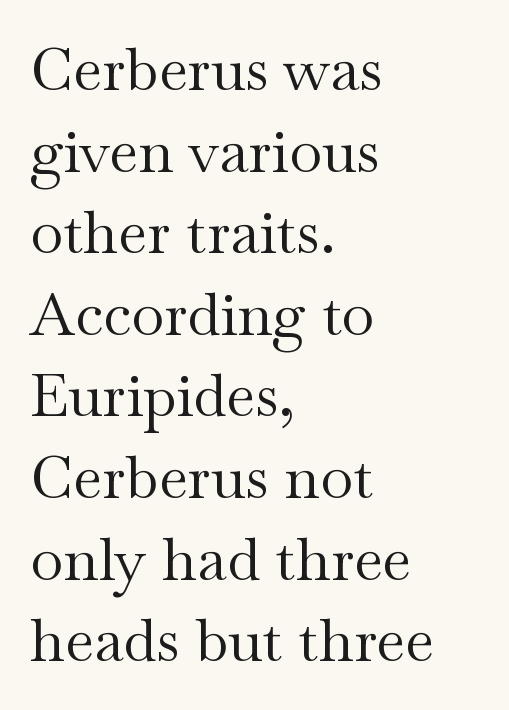
The image shows 60 px regular-weight, wide serif type, upright; set left-aligned, normal line spacing (1.36x), normal letter spacing, not underlined; medium stroke contrast and a small x-height.
